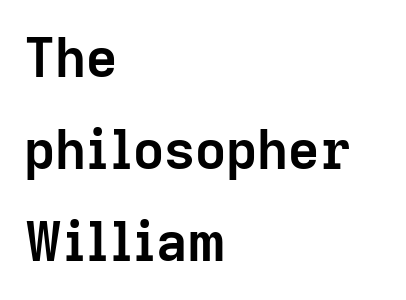
Q: Is the text bold? A: Yes.
Q: Is the text italic (slanted)? A: No, it is upright.
Q: Is the typeface a serif or a sans-serif typeface? A: Sans-serif.
Q: Is the text underlined? A: No.
Q: How is the paragraph aligned? A: Left-aligned.
Q: Is the spacing between letters normal or unusually wide? A: Normal.
Q: Is the spacing between lines tight, normal or loose? A: Normal.
Q: Width (condensed, normal, or wide)? A: Normal.
Q: Stroke contrast? A: Low.
Q: x-height? A: Medium.
Q: Monospaced? A: No.
